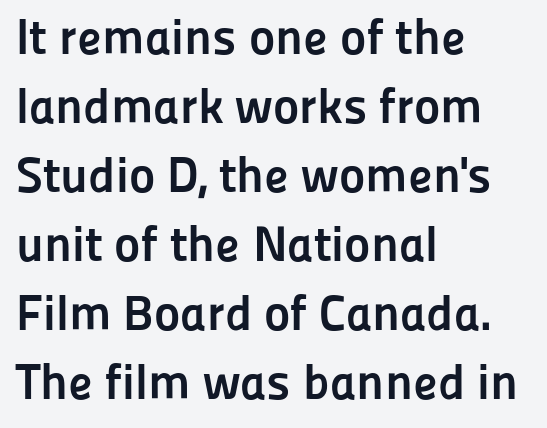
{"serif": "no", "italic": "no", "bold": "yes", "weight": "semibold", "width": "normal", "stroke_contrast": "low", "x_height": "medium", "monospaced": "no", "underline": "no", "align": "left", "line_spacing": "normal", "line_spacing_ratio": 1.38, "letter_spacing": "normal", "letter_spacing_em": 0.0, "glyph_px": 50}
